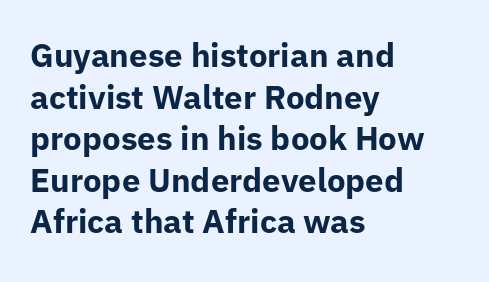
{"serif": "no", "italic": "no", "bold": "yes", "weight": "bold", "width": "normal", "stroke_contrast": "low", "x_height": "medium", "monospaced": "no", "underline": "no", "align": "left", "line_spacing": "normal", "line_spacing_ratio": 1.26, "letter_spacing": "normal", "letter_spacing_em": 0.0, "glyph_px": 33}
